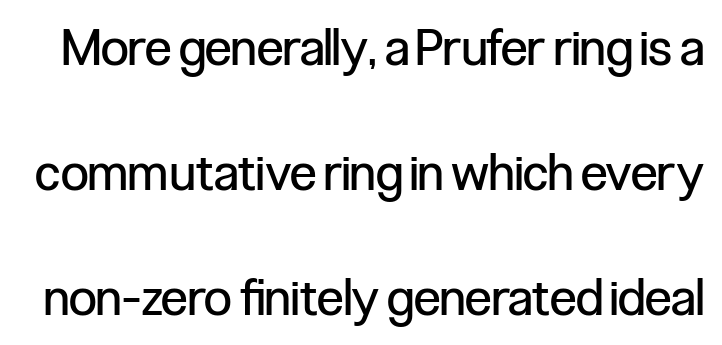
The rendering uses natural spacing where letterforms have individual widths. The specimen reads as upright at a glance. No chunkiness to these letters — they're not bold. If you measured baseline to baseline, you'd find a long distance. Stroke terminals: plain, sans-serif.
